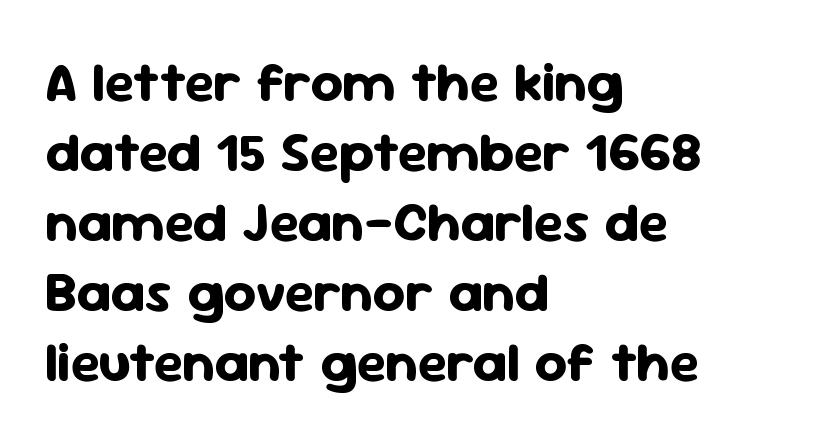
Q: Is the text bold? A: Yes.
Q: Is the text italic (slanted)? A: No, it is upright.
Q: Is the typeface a serif or a sans-serif typeface? A: Sans-serif.
Q: Is the text underlined? A: No.
Q: How is the paragraph aligned? A: Left-aligned.
Q: Is the spacing between letters normal or unusually wide? A: Normal.
Q: Is the spacing between lines tight, normal or loose? A: Normal.
Q: Width (condensed, normal, or wide)? A: Normal.
Q: Stroke contrast? A: Low.
Q: x-height? A: Medium.
Q: Monospaced? A: No.
